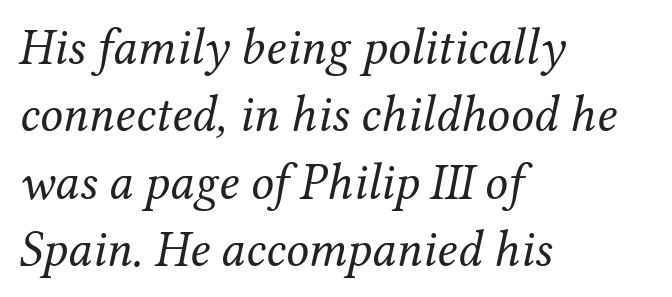
Yep, that's italic — everything's leaning. The strip under each line holds only bare page. Each letter keeps its own natural width here, so spacing adapts to shape. The rendering keeps characters at their native spacing. The strokes carry an ordinary text weight at most.
